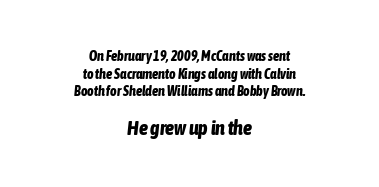
The image shows 20 px bold type, italic (leaning right); set centered, normal line spacing (1.26x), normal letter spacing, not underlined; the second (bottom) block is 1.43x larger.
